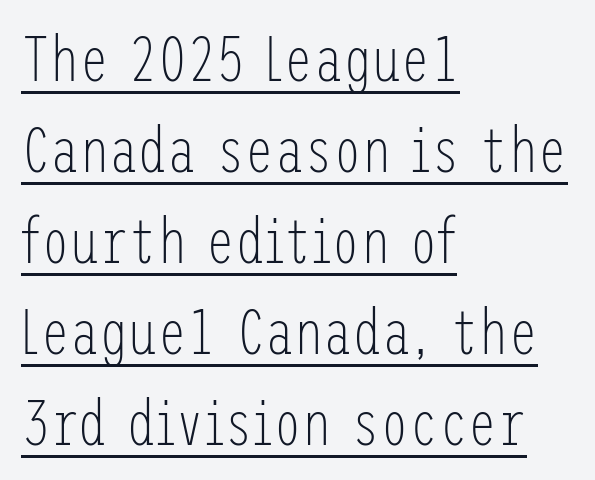
Q: Is the text bold? A: No.
Q: Is the text italic (slanted)? A: No, it is upright.
Q: Is the typeface a serif or a sans-serif typeface? A: Sans-serif.
Q: Is the text underlined? A: Yes.
Q: How is the paragraph aligned? A: Left-aligned.
Q: Is the spacing between letters normal or unusually wide? A: Normal.
Q: Is the spacing between lines tight, normal or loose? A: Normal.
Q: Width (condensed, normal, or wide)? A: Condensed.
Q: Stroke contrast? A: Low.
Q: x-height? A: Medium.
